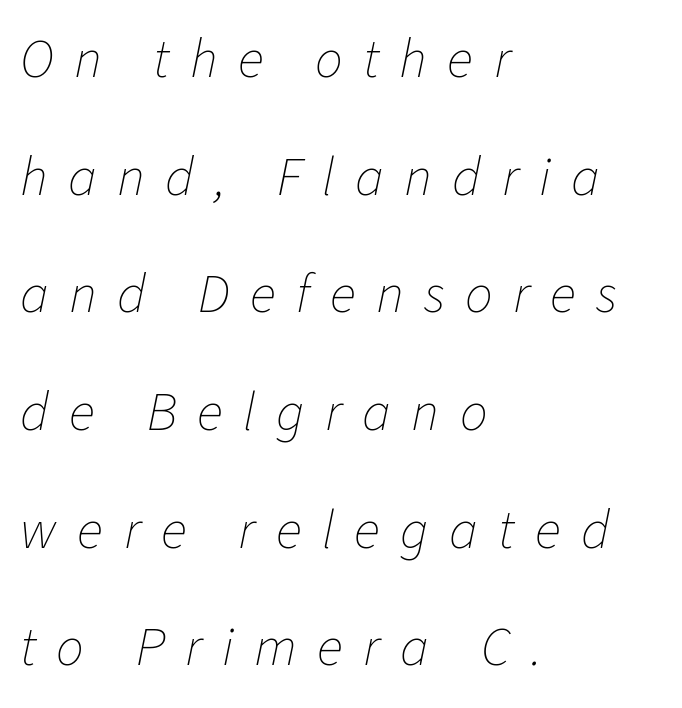
{"italic": "yes", "lean": "right", "slant_degrees": 11, "bold": "no", "weight": "thin", "width": "normal", "stroke_contrast": "low", "x_height": "medium", "monospaced": "no", "underline": "no", "align": "left", "line_spacing": "loose", "line_spacing_ratio": 2.14, "letter_spacing": "wide", "letter_spacing_em": 0.37, "glyph_px": 55}
